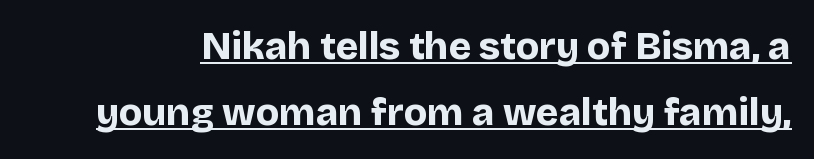
Strokes here are thick enough to call this a true bold. These lines keep a tight, regular rhythm from letter to letter. The designer went with a sans here, leaving each stem footless. Ascenders rise straight up at ninety degrees. Looks like regular typesetting: each glyph gets only the width it needs. You can see a thin bar hugging the bottom of the glyphs.
